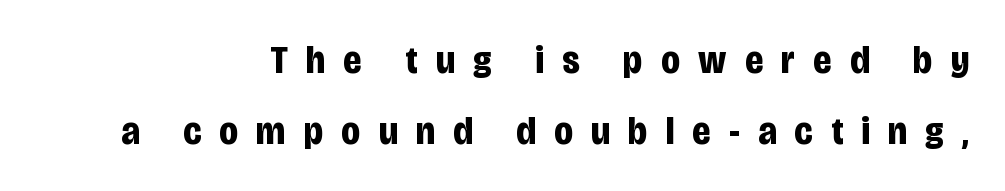
The image shows 39 px bold, condensed sans-serif type, upright; set right-aligned, line spacing 1.82x, unusually wide letter spacing (+0.47 em), not underlined; low stroke contrast and a large x-height.
